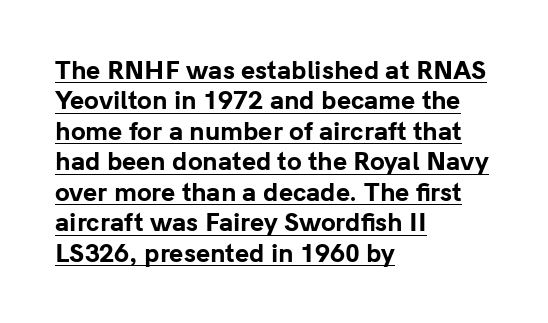
The image shows 24 px bold type, upright; set left-aligned, normal line spacing (1.27x), normal letter spacing, underlined.
